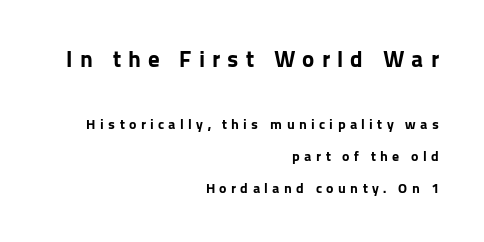
Q: Is the text bold? A: Yes.
Q: Is the text italic (slanted)? A: No, it is upright.
Q: Is the text underlined? A: No.
Q: How is the paragraph aligned? A: Right-aligned.
Q: Is the spacing between letters normal or unusually wide? A: Unusually wide.
Q: Is the spacing between lines tight, normal or loose? A: Loose.
Q: Which block of text is set in a larger size, the first (top) or the second (bottom)? A: The first (top) one.
